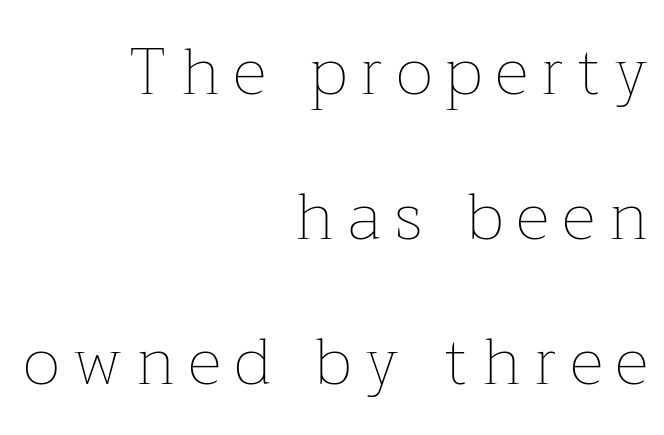
{"italic": "no", "bold": "no", "weight": "thin", "width": "normal", "stroke_contrast": "low", "x_height": "medium", "monospaced": "no", "underline": "no", "align": "right", "line_spacing": "loose", "line_spacing_ratio": 2.23, "letter_spacing": "wide", "letter_spacing_em": 0.22, "glyph_px": 65}
